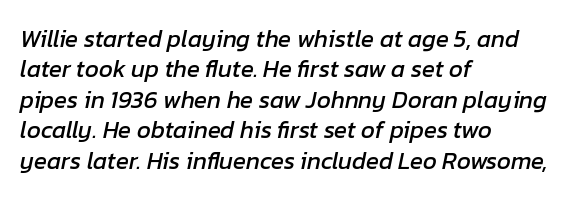
{"italic": "yes", "lean": "right", "slant_degrees": 12, "underline": "no", "align": "left", "line_spacing": "normal", "line_spacing_ratio": 1.27, "letter_spacing": "normal", "letter_spacing_em": 0.0, "glyph_px": 24}
